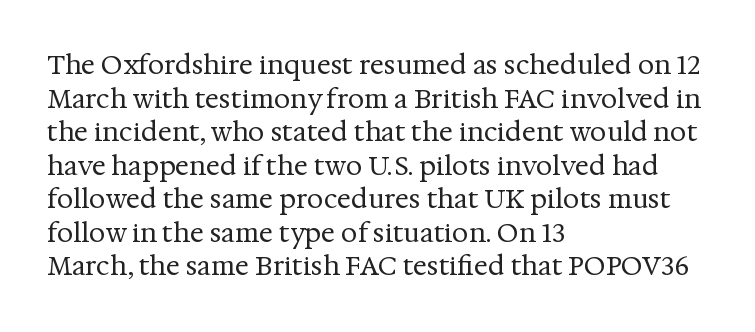
The image shows 26 px text type, upright; set left-aligned, normal line spacing (1.29x), normal letter spacing, not underlined.
